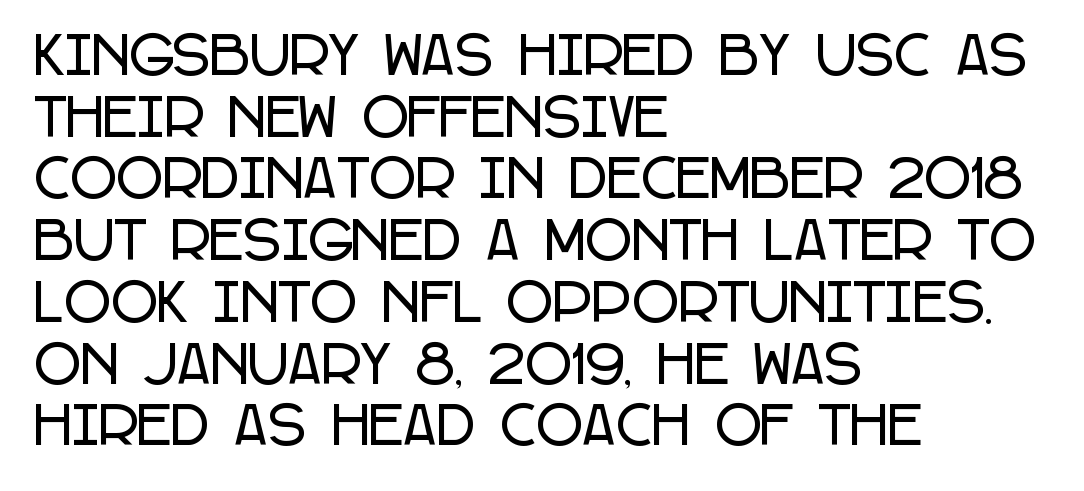
The image shows 51 px condensed sans-serif type, upright; set left-aligned, line spacing 1.21x, normal letter spacing, not underlined; low stroke contrast and a large x-height.
